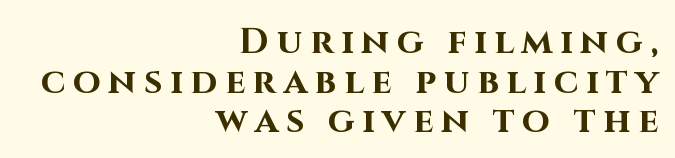
Does the leading feel generous? Not at all — it's pinched. Do the letters lean? They stand straight. You can tell from the bare stems that sans-serif type was used. The foot of each line stays bare and open.
